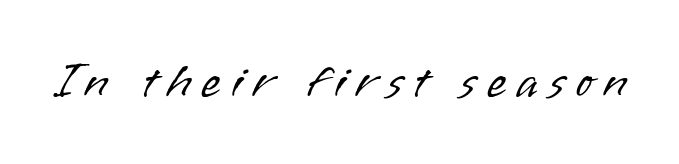
Q: Is the text bold? A: No.
Q: Is the text italic (slanted)? A: Yes.
Q: Is the typeface a serif or a sans-serif typeface? A: Sans-serif.
Q: Is the text underlined? A: No.
Q: Is the spacing between letters normal or unusually wide? A: Unusually wide.
Q: Width (condensed, normal, or wide)? A: Normal.
Q: Stroke contrast? A: Low.
Q: x-height? A: Small.
Q: Monospaced? A: No.
